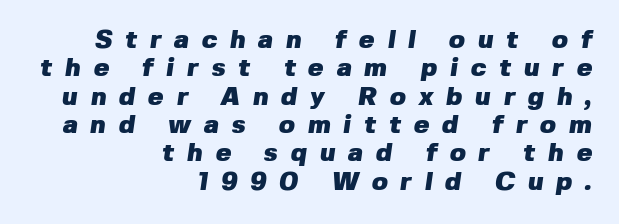
The image shows 26 px bold type; set right-aligned, tight line spacing (1.09x), unusually wide letter spacing (+0.49 em), not underlined.
